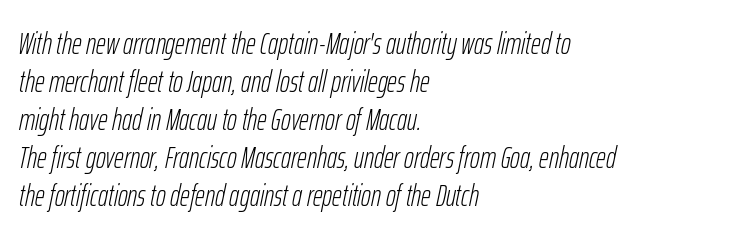
Q: Is the text bold? A: No.
Q: Is the text italic (slanted)? A: Yes, it leans right by about 12 degrees.
Q: Is the text underlined? A: No.
Q: How is the paragraph aligned? A: Left-aligned.
Q: Is the spacing between letters normal or unusually wide? A: Normal.
Q: Is the spacing between lines tight, normal or loose? A: Normal.
Q: Width (condensed, normal, or wide)? A: Condensed.
Q: Stroke contrast? A: Low.
Q: x-height? A: Medium.
Q: Monospaced? A: No.
